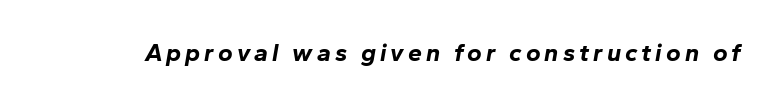
The image shows 25 px bold type, italic (leaning right); set not underlined.
